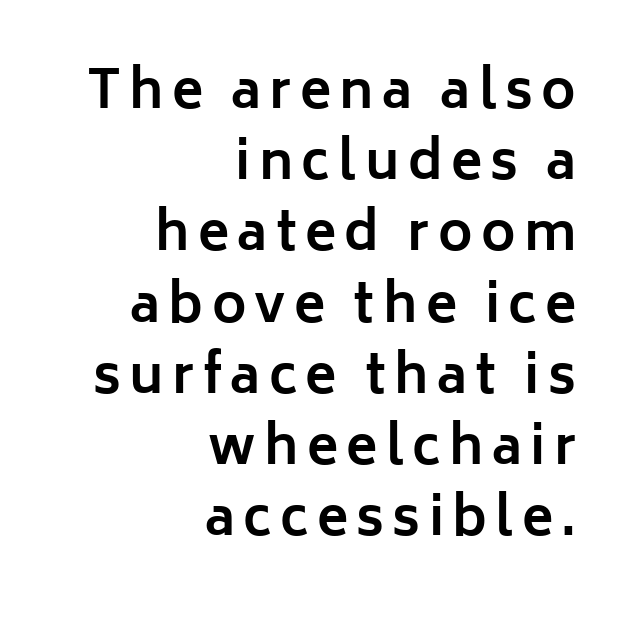
Q: Is the text bold? A: Yes.
Q: Is the text italic (slanted)? A: No, it is upright.
Q: Is the typeface a serif or a sans-serif typeface? A: Sans-serif.
Q: Is the text underlined? A: No.
Q: How is the paragraph aligned? A: Right-aligned.
Q: Is the spacing between lines tight, normal or loose? A: Normal.
Q: Width (condensed, normal, or wide)? A: Normal.
Q: Stroke contrast? A: Low.
Q: x-height? A: Medium.
Q: Monospaced? A: No.
